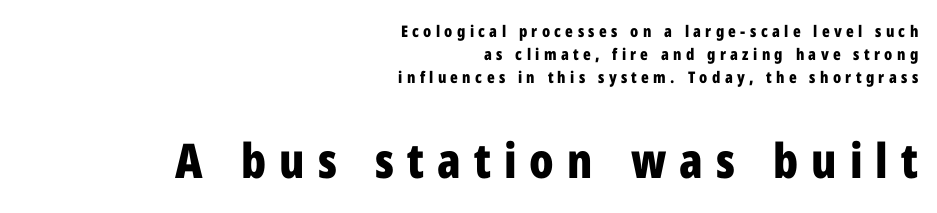
A flush-right, rag-left setting is used for this passage. There is plenty of visible air inserted between adjacent glyphs. Each letter keeps its own natural width here, so spacing adapts to shape. The zone under the glyphs is completely vacant. The rendering uses a moderate line-height, typical for paragraphs. Type size steps up from the first block to the second.
